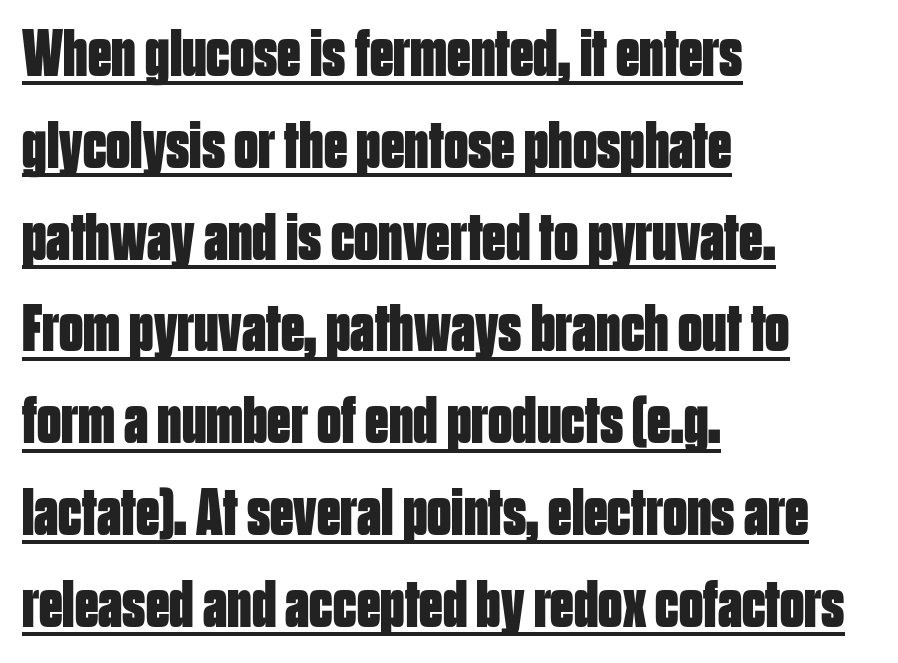
This is heavy type, rendered in bold. The characters display no serif detailing; their extremities are plain. This rendering leaves character spacing at its baseline value. Visually the block forms a straight wall on the left and a jagged coastline on the right. The string is rendered with underlining switched on. This sample has the flowing, uneven cadence of proportional lettering.
